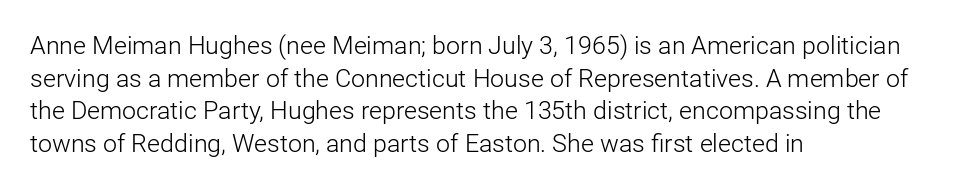
Q: Is the text bold? A: No.
Q: Is the text italic (slanted)? A: No, it is upright.
Q: Is the text underlined? A: No.
Q: How is the paragraph aligned? A: Left-aligned.
Q: Is the spacing between letters normal or unusually wide? A: Normal.
Q: Is the spacing between lines tight, normal or loose? A: Normal.
